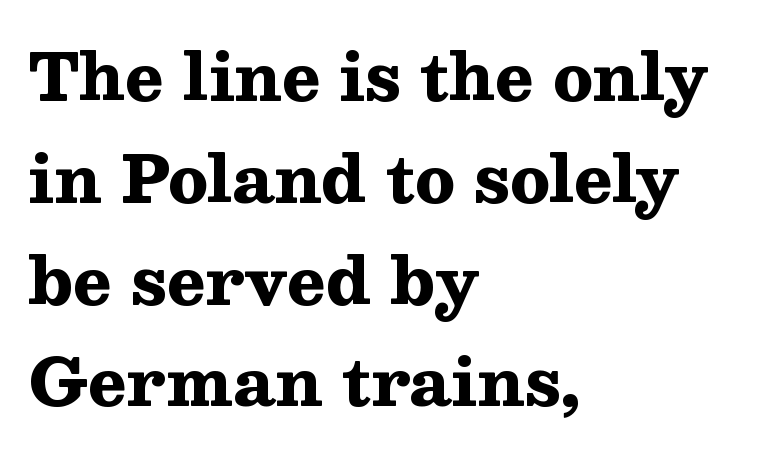
A typesetter would call this leading conventional body-copy spacing. Type without underlining. Quick note: not italic, upright. A typesetter would call this proportional, since set widths differ per character. Does the weight exceed regular? Yes, all the way to bold.
